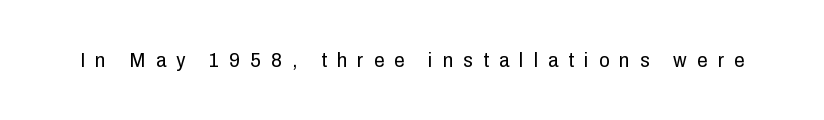
The image shows 21 px text type, upright; set unusually wide letter spacing (+0.48 em), not underlined.
